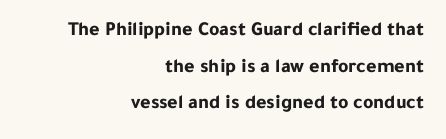
Q: Is the text bold? A: Yes.
Q: Is the text italic (slanted)? A: No, it is upright.
Q: Is the text underlined? A: No.
Q: How is the paragraph aligned? A: Right-aligned.
Q: Is the spacing between letters normal or unusually wide? A: Normal.
